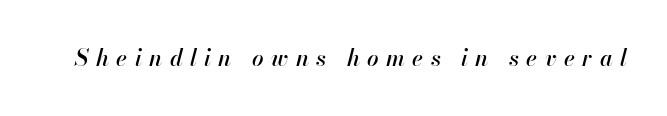
The image shows 23 px text type, italic (leaning right); set unusually wide letter spacing (+0.32 em), not underlined.
